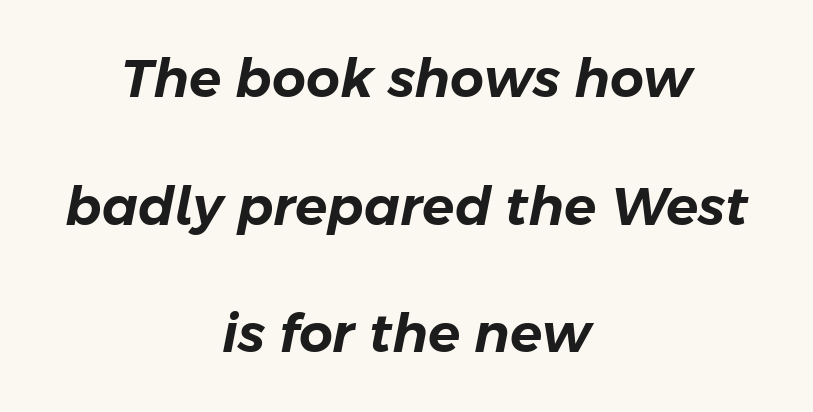
Leftover space on each line is divided equally before and after the words. The face used here has a pronounced slope to its letters. Glance below the letters and you will spot only blank space. A typesetter would call this proportional, since set widths differ per character. Between one letter and the next there's only the usual sliver of space.
